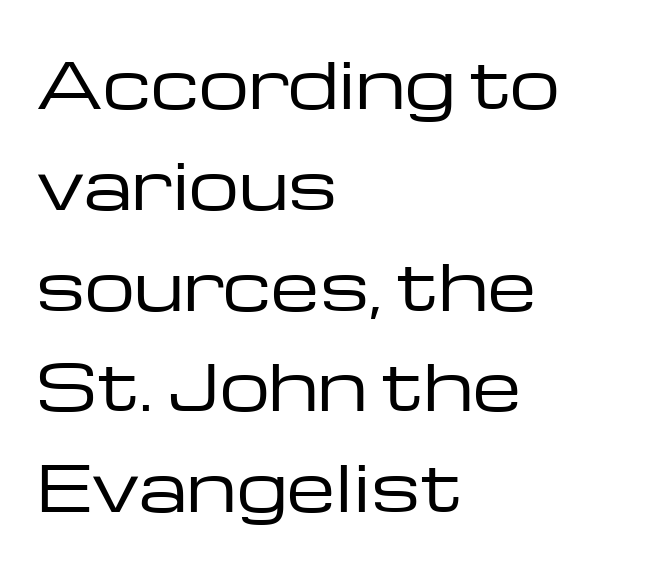
Q: Is the text bold? A: No.
Q: Is the text italic (slanted)? A: No, it is upright.
Q: Is the typeface a serif or a sans-serif typeface? A: Sans-serif.
Q: Is the text underlined? A: No.
Q: How is the paragraph aligned? A: Left-aligned.
Q: Is the spacing between letters normal or unusually wide? A: Normal.
Q: Is the spacing between lines tight, normal or loose? A: Normal.
Q: Width (condensed, normal, or wide)? A: Wide.
Q: Stroke contrast? A: Low.
Q: x-height? A: Medium.
Q: Monospaced? A: No.
